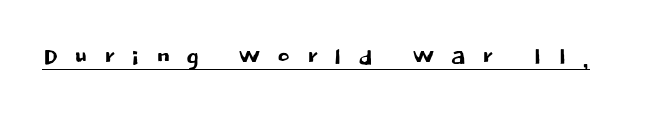
Q: Is the text italic (slanted)? A: No, it is upright.
Q: Is the typeface a serif or a sans-serif typeface? A: Sans-serif.
Q: Is the text underlined? A: Yes.
Q: Is the spacing between letters normal or unusually wide? A: Unusually wide.
Q: Width (condensed, normal, or wide)? A: Normal.
Q: Stroke contrast? A: Low.
Q: x-height? A: Large.
Q: Monospaced? A: No.
